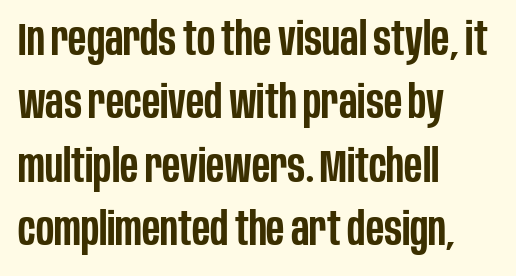
One-word summary of the alignment: left. A typesetter would call this proportional, since set widths differ per character. Is there much room between lines? A standard amount, neither cramped nor airy. It's the straight-up-and-down kind of type. Typesetter's note: demi weight, one step under bold.
